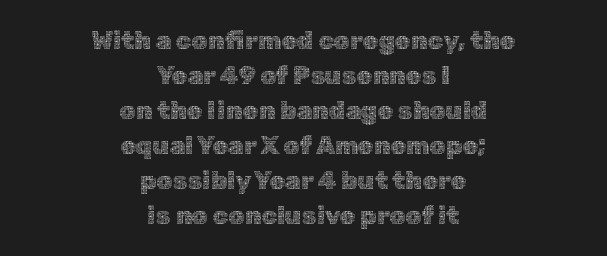
The image shows 25 px text type, upright; set centered, normal line spacing (1.4x), normal letter spacing, not underlined.
